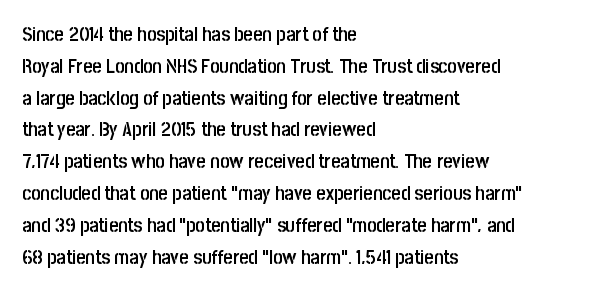
The image shows 20 px text type, upright; set left-aligned, normal line spacing (1.59x), normal letter spacing, not underlined.
